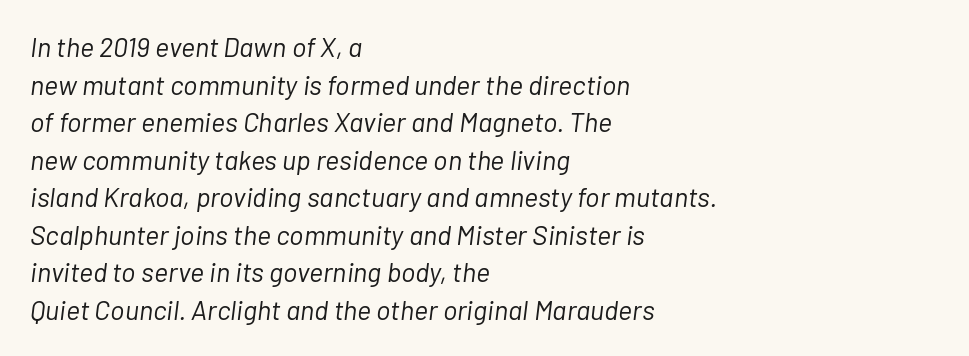
The image shows 27 px text type, italic (leaning right); set left-aligned, normal line spacing (1.39x), normal letter spacing, not underlined.
